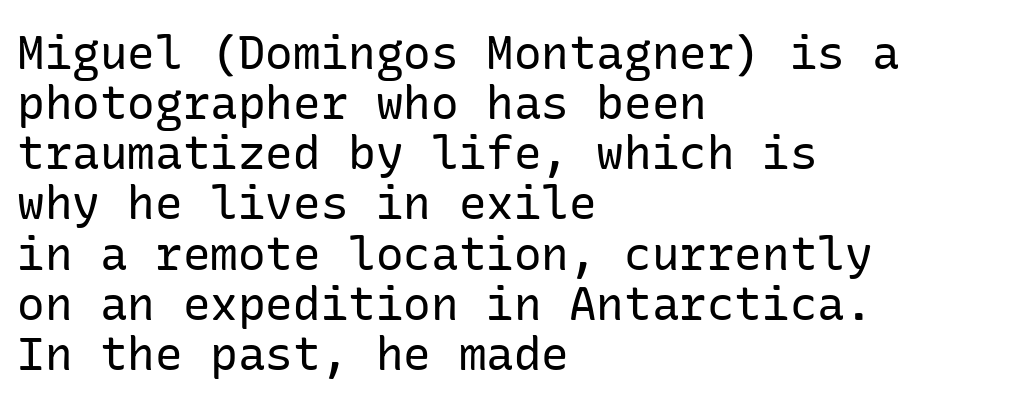
{"serif": "no", "italic": "no", "bold": "no", "weight": "regular", "width": "normal", "stroke_contrast": "low", "x_height": "medium", "underline": "no", "align": "left", "line_spacing": "tight", "line_spacing_ratio": 1.09, "letter_spacing": "normal", "letter_spacing_em": 0.0, "glyph_px": 46}
